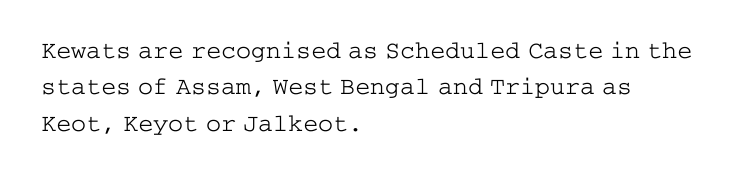
The image shows 25 px text type, upright; set left-aligned, normal line spacing (1.46x), normal letter spacing, not underlined.
